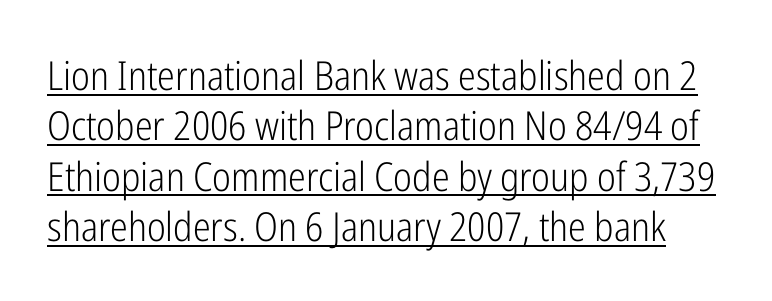
The face used here is proportionally spaced, like ordinary book or web type. Rows of type keep a routine distance in the vertical direction. Heft: none added — not bold. Students, note that the glyphs here touch the page at normal intervals.
